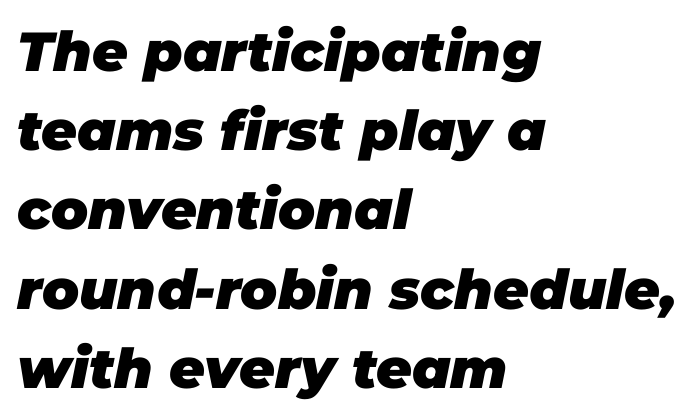
The whole block is typeset with a tilt. These lines are set flush left with a ragged right edge. Heft: maximum for text — a bold. This rendering leaves character spacing at its baseline value. You could not count columns in this text — the font is proportionally spaced.
